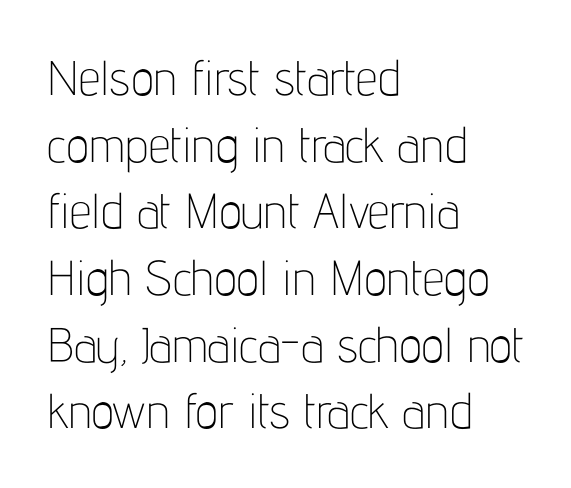
The image shows 49 px thin, condensed sans-serif type, upright; set left-aligned, normal line spacing (1.36x), normal letter spacing, not underlined; low stroke contrast and a medium x-height.
